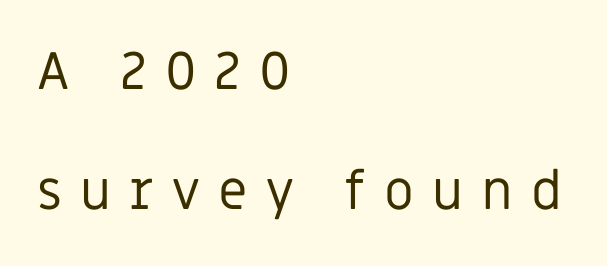
Q: Is the text bold? A: No.
Q: Is the text italic (slanted)? A: No, it is upright.
Q: Is the typeface a serif or a sans-serif typeface? A: Sans-serif.
Q: Is the text underlined? A: No.
Q: How is the paragraph aligned? A: Left-aligned.
Q: Is the spacing between letters normal or unusually wide? A: Unusually wide.
Q: Is the spacing between lines tight, normal or loose? A: Loose.
Q: Width (condensed, normal, or wide)? A: Normal.
Q: Stroke contrast? A: Low.
Q: x-height? A: Large.
Q: Monospaced? A: No.
